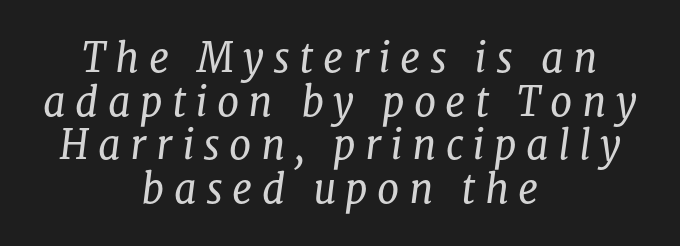
Looks like regular typesetting: each glyph gets only the width it needs. Underline: absent. Stem width sits at or under what a default text font uses. Reading down the column, the eye jumps only a short way to each next line.
